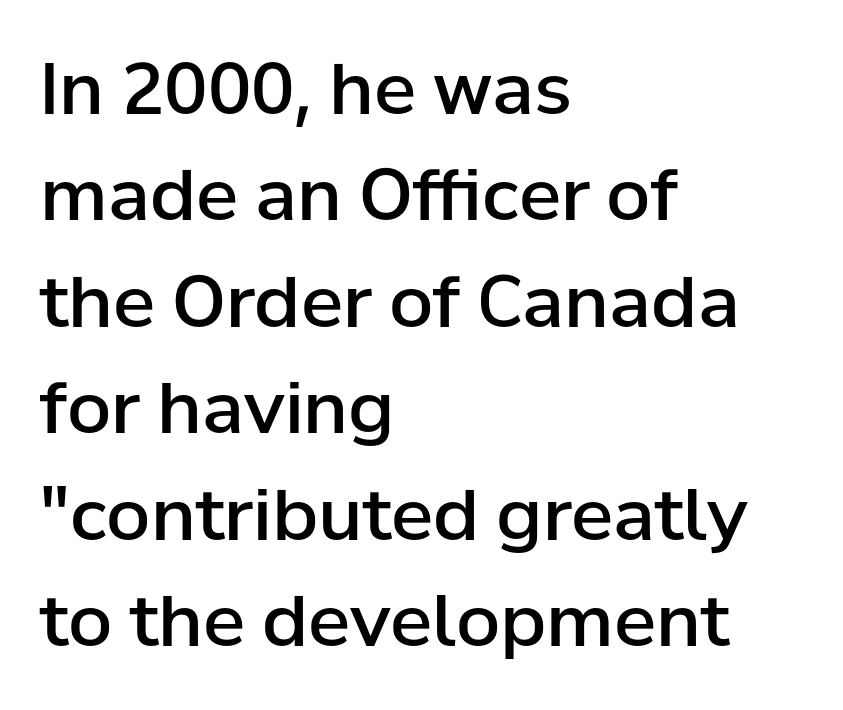
{"serif": "no", "italic": "no", "bold": "semi", "weight": "semibold", "width": "normal", "stroke_contrast": "low", "x_height": "medium", "monospaced": "no", "underline": "no", "align": "left", "line_spacing": "normal", "line_spacing_ratio": 1.5, "letter_spacing": "normal", "letter_spacing_em": 0.0, "glyph_px": 71}
